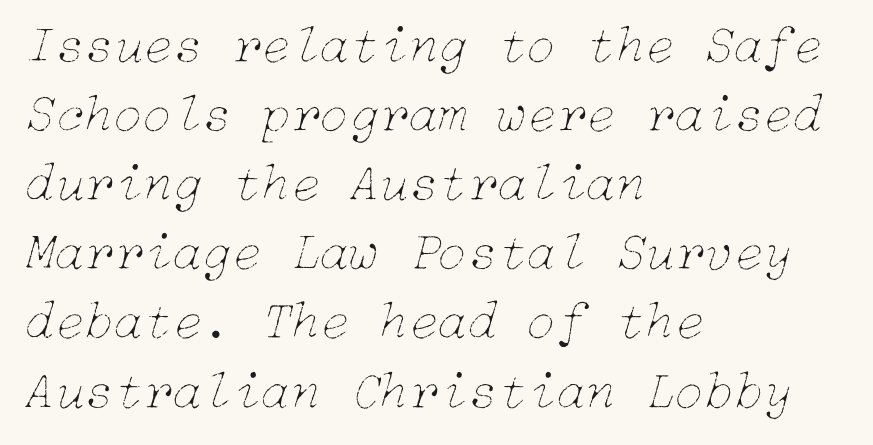
{"italic": "yes", "lean": "right", "slant_degrees": 15, "bold": "no", "weight": "thin", "width": "normal", "stroke_contrast": "low", "x_height": "medium", "underline": "no", "align": "left", "line_spacing": "normal", "line_spacing_ratio": 1.28, "letter_spacing": "normal", "letter_spacing_em": 0.0, "glyph_px": 54}
